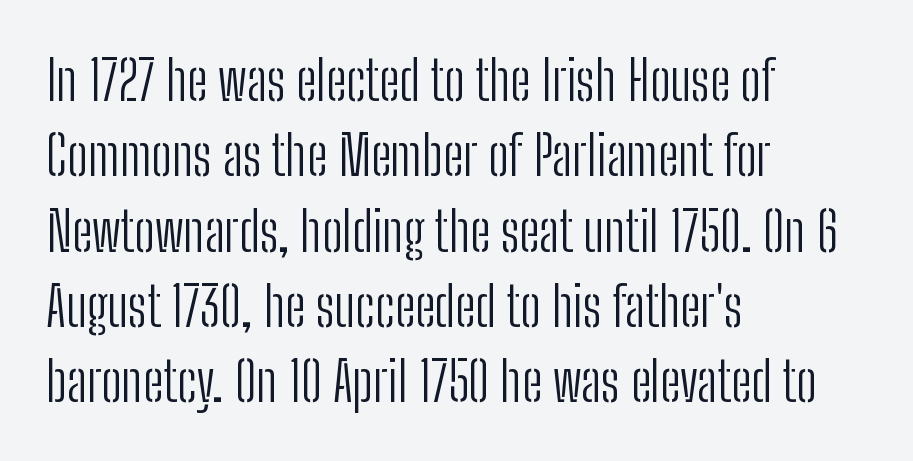
{"serif": "no", "italic": "no", "bold": "no", "weight": "light", "width": "condensed", "stroke_contrast": "low", "x_height": "medium", "monospaced": "no", "underline": "no", "align": "left", "line_spacing": "normal", "line_spacing_ratio": 1.37, "letter_spacing": "normal", "letter_spacing_em": 0.0, "glyph_px": 55}
